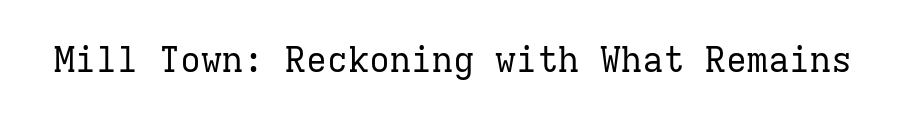
The horizontal fit of the characters is conventional and even. Think of a typewriter: that constant character pitch is what you see here. The space directly below the letters is spotless. What kind of face is this? One with serifs.
